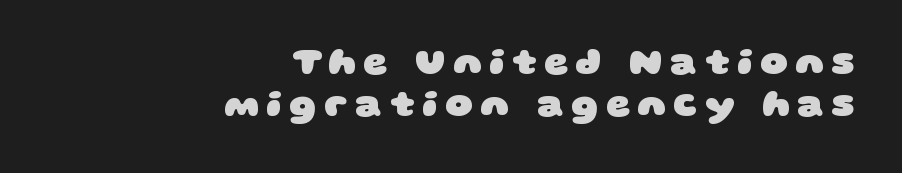
{"serif": "no", "bold": "yes", "weight": "heavy", "width": "wide", "stroke_contrast": "low", "x_height": "large", "monospaced": "no", "underline": "no", "align": "right", "line_spacing": "tight", "line_spacing_ratio": 1.1, "glyph_px": 38}
